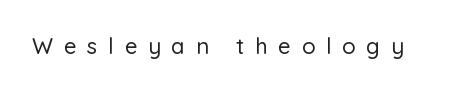
The image shows 22 px text type, upright; set unusually wide letter spacing (+0.49 em), not underlined.
